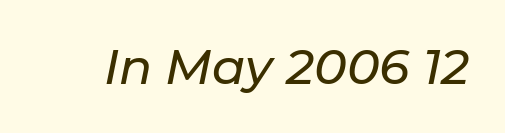
Q: Is the text italic (slanted)? A: Yes, it leans right by about 11 degrees.
Q: Is the text underlined? A: No.
Q: Is the spacing between letters normal or unusually wide? A: Normal.
Q: Width (condensed, normal, or wide)? A: Normal.
Q: Stroke contrast? A: Low.
Q: x-height? A: Medium.
Q: Monospaced? A: No.
